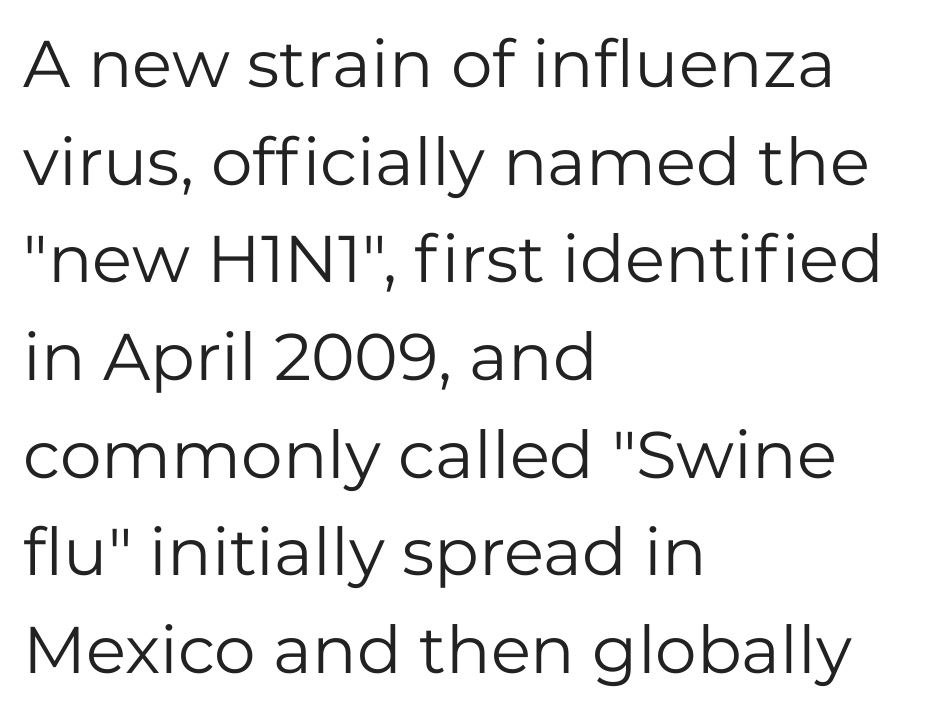
The font family rendered here belongs to the sans-serif group. The passage shown is not underscored anywhere. Spacing between characters is what you'd get straight out of the box. Tall strokes in this sample are plumb rather than angled. Ink coverage per letter is moderate at most. The leading is moderate, giving the passage an even texture.
